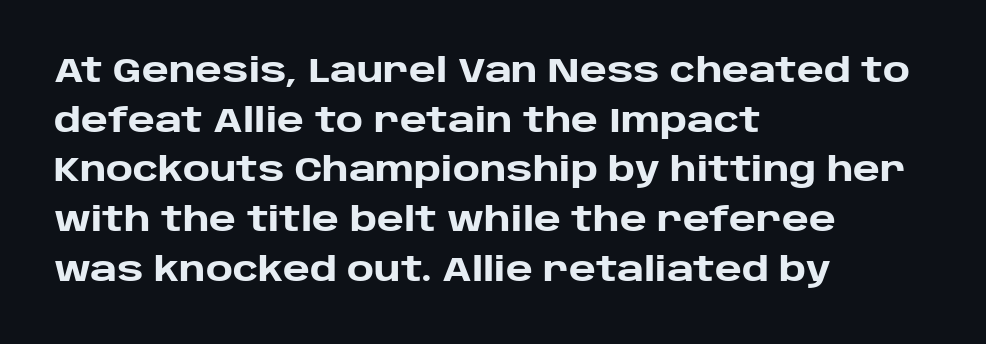
Q: Is the text bold? A: Yes.
Q: Is the text italic (slanted)? A: No, it is upright.
Q: Is the typeface a serif or a sans-serif typeface? A: Sans-serif.
Q: Is the text underlined? A: No.
Q: How is the paragraph aligned? A: Left-aligned.
Q: Is the spacing between letters normal or unusually wide? A: Normal.
Q: Is the spacing between lines tight, normal or loose? A: Normal.
Q: Width (condensed, normal, or wide)? A: Normal.
Q: Stroke contrast? A: Low.
Q: x-height? A: Large.
Q: Monospaced? A: No.
